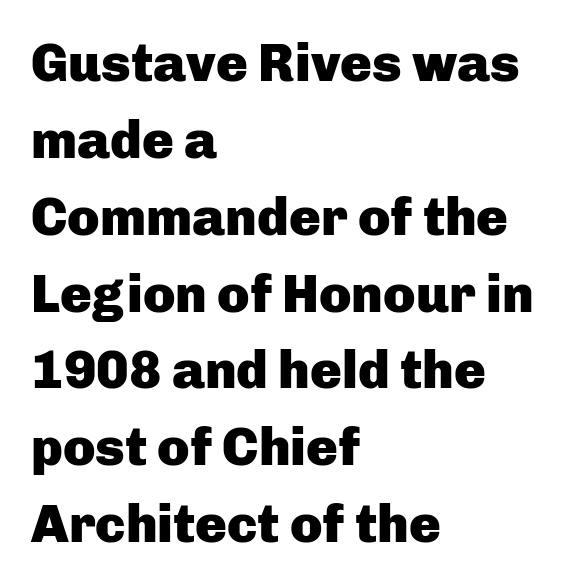
{"serif": "no", "italic": "no", "bold": "yes", "weight": "heavy", "width": "normal", "stroke_contrast": "low", "x_height": "medium", "monospaced": "no", "underline": "no", "align": "left", "line_spacing": "normal", "line_spacing_ratio": 1.45, "letter_spacing": "normal", "letter_spacing_em": 0.0, "glyph_px": 53}
